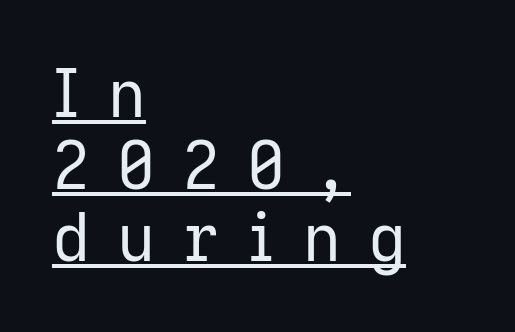
The image shows 66 px regular-weight sans-serif type, upright; set left-aligned, tight line spacing (1.09x), unusually wide letter spacing (+0.41 em), underlined; low stroke contrast and a medium x-height.
